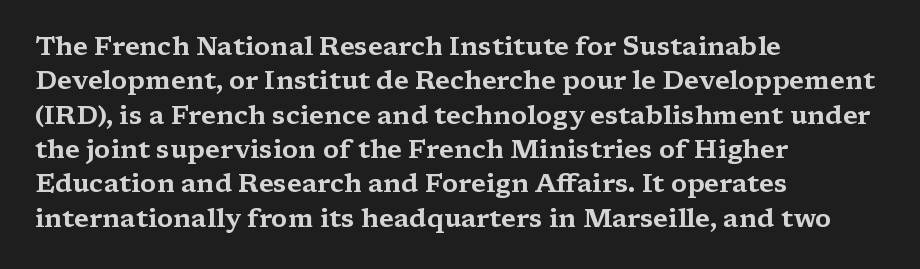
Q: Is the text italic (slanted)? A: No, it is upright.
Q: Is the text underlined? A: No.
Q: How is the paragraph aligned? A: Left-aligned.
Q: Is the spacing between letters normal or unusually wide? A: Normal.
Q: Is the spacing between lines tight, normal or loose? A: Normal.
